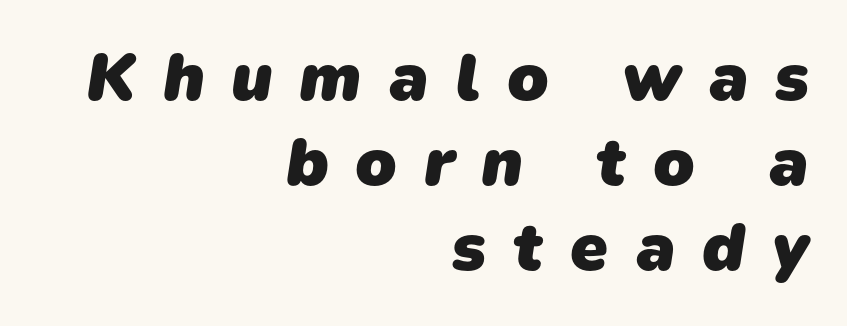
Q: Is the text bold? A: Yes.
Q: Is the typeface a serif or a sans-serif typeface? A: Sans-serif.
Q: Is the text underlined? A: No.
Q: How is the paragraph aligned? A: Right-aligned.
Q: Is the spacing between letters normal or unusually wide? A: Unusually wide.
Q: Is the spacing between lines tight, normal or loose? A: Normal.
Q: Width (condensed, normal, or wide)? A: Normal.
Q: Stroke contrast? A: Low.
Q: x-height? A: Medium.
Q: Monospaced? A: No.
